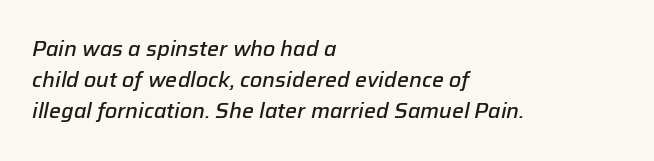
The image shows 21 px text type, italic (leaning right); set left-aligned, normal line spacing (1.48x), normal letter spacing, not underlined.
